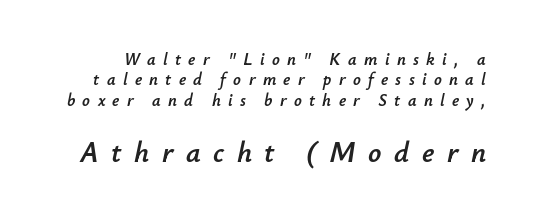
The image shows 29 px text type, italic (leaning right); set line spacing 1.2x, unusually wide letter spacing (+0.43 em), not underlined; the second (bottom) block is 1.71x larger; low stroke contrast and a small x-height.
